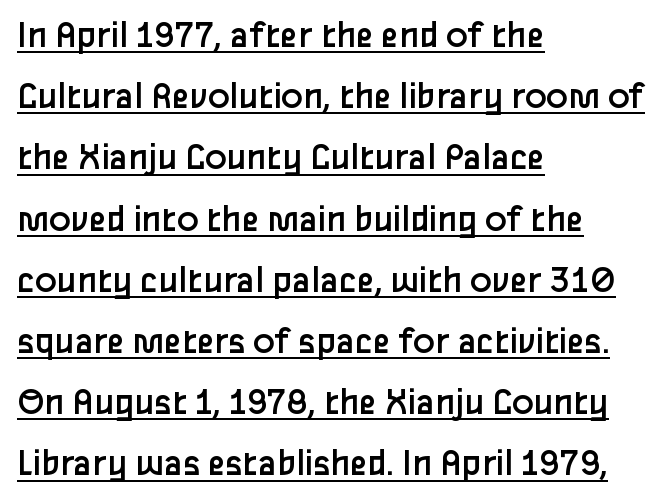
{"serif": "no", "italic": "no", "bold": "no", "weight": "regular", "width": "normal", "stroke_contrast": "low", "x_height": "medium", "monospaced": "no", "underline": "yes", "align": "left", "line_spacing": "normal", "line_spacing_ratio": 1.53, "letter_spacing": "normal", "letter_spacing_em": 0.0, "glyph_px": 40}
